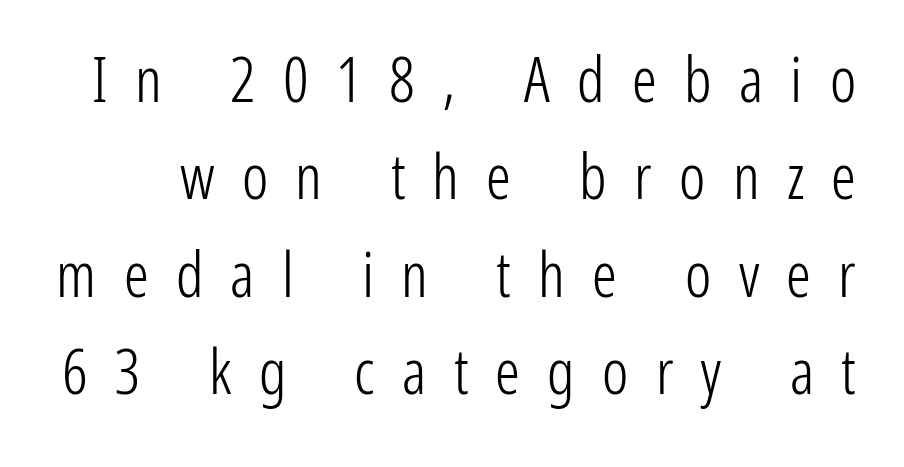
A typesetter would call this leading conventional body-copy spacing. Here the designer chose a conventional face with non-uniform glyph widths. A quiet, ordinary-to-light weight characterises the typeface. The passage shown has open, widely tracked lettering throughout.
